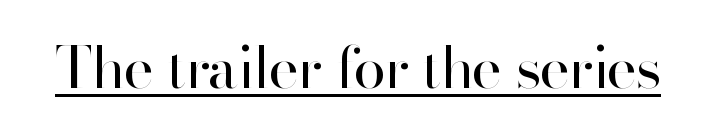
{"serif": "no", "italic": "no", "bold": "no", "weight": "regular", "width": "normal", "stroke_contrast": "high", "x_height": "small", "monospaced": "no", "underline": "yes", "letter_spacing": "normal", "letter_spacing_em": 0.0, "glyph_px": 58}
